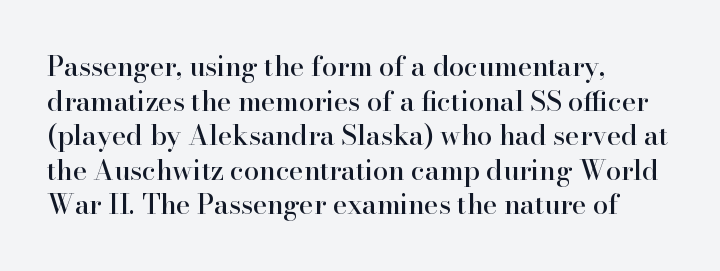
Q: Is the text italic (slanted)? A: No, it is upright.
Q: Is the text underlined? A: No.
Q: How is the paragraph aligned? A: Left-aligned.
Q: Is the spacing between letters normal or unusually wide? A: Normal.
Q: Is the spacing between lines tight, normal or loose? A: Normal.
